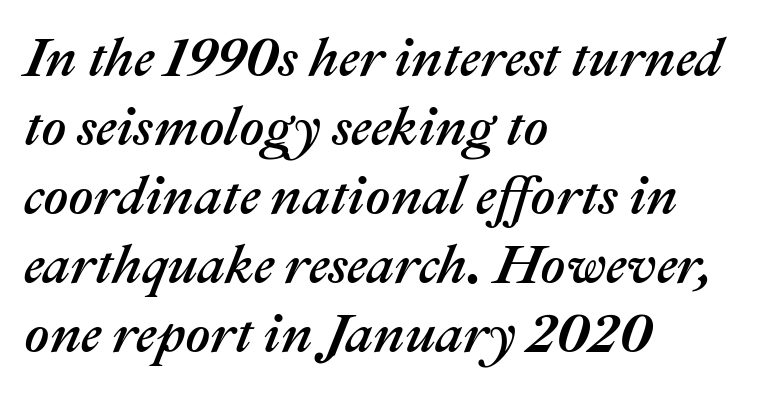
These lines are set flush left with a ragged right edge. Observe the lean: these are italic letterforms. The rendering uses a moderate line-height, typical for paragraphs. Glance below the letters and you will spot only blank space. The gaps between neighbouring characters are ordinary and unremarkable. Here the designer chose a conventional face with non-uniform glyph widths.
